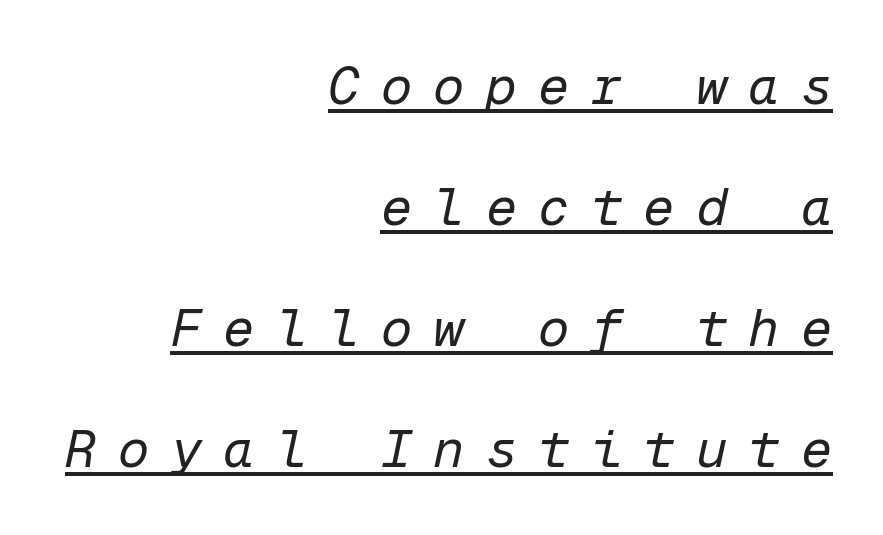
Caption: multi-line text, flush right, ragged left. This sample uses an oblique cut, with every glyph tilted off the vertical. Honestly, the underline is the first thing you notice here. The vertical gap from one line to the next is large.
